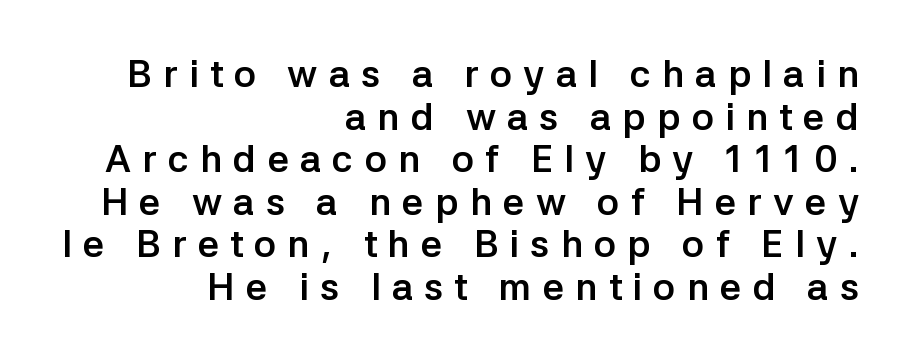
The sample has been set heavy, in full bold. A typesetter would call this leading minimal, almost set solid. Descenders hang freely into open space. Each letter keeps its own natural width here, so spacing adapts to shape. Font category for this specimen: sans-serif.
